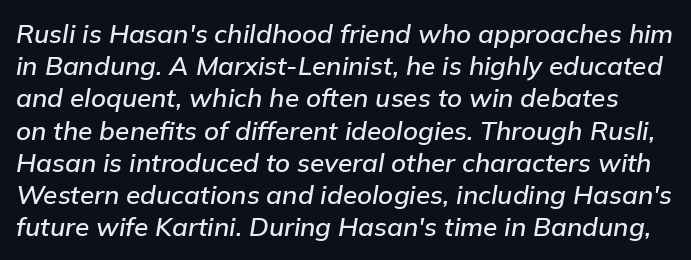
Bare-footed words on every line. Caption: standard tracking, unaltered. Observe the lean: these are italic letterforms.
